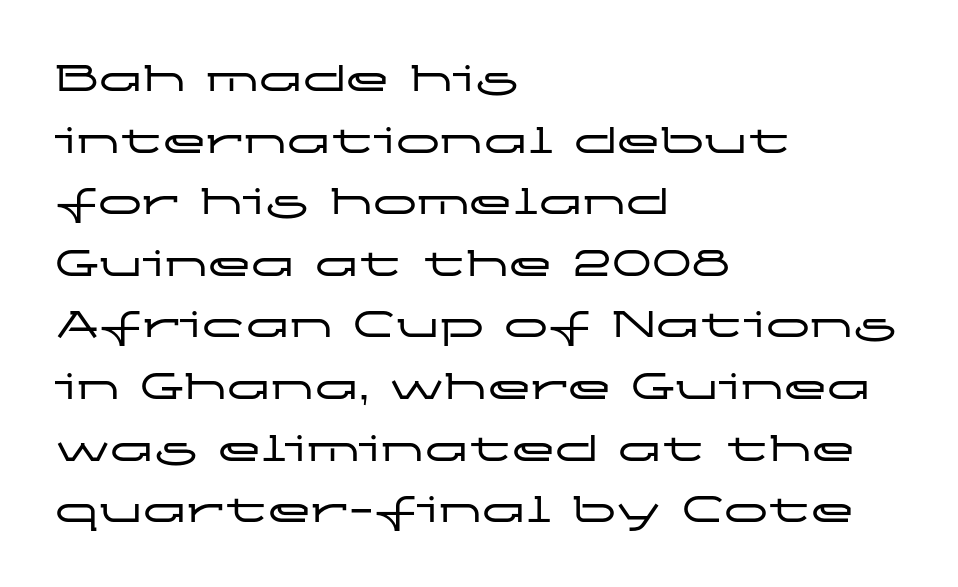
Tracking here is standard; glyphs follow each other at the usual distance. Think of a printed novel: that variable character pitch is what you see here. Letters rest on an invisible, unmarked baseline. This rendering employs a face without finishing strokes, i.e., a sans-serif.
